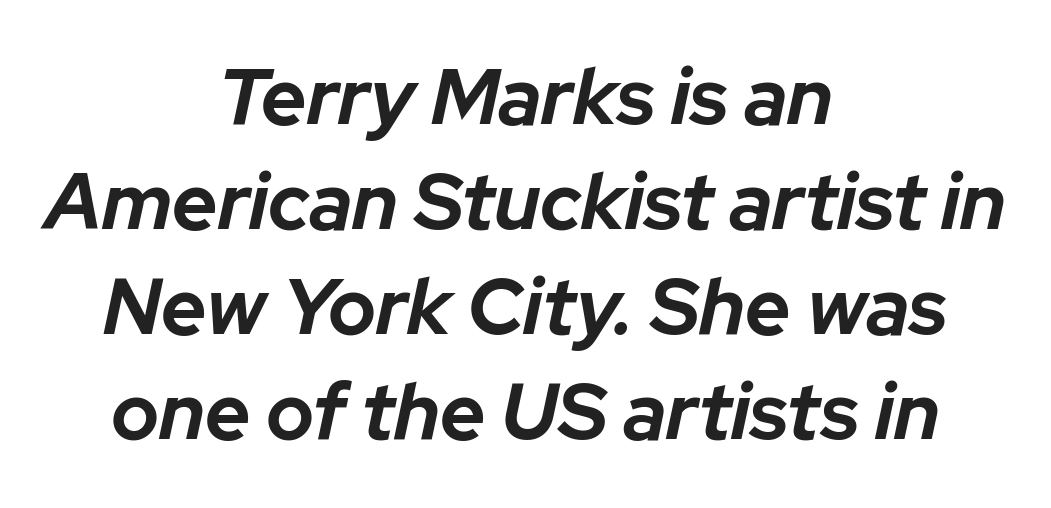
Both edges are ragged and mirror each other, which tells us the setting is centered. These words are printed bold, with thick strokes throughout. In terms of leading, this rendering sits right in the middle. Is the letter spacing exaggerated? No — it looks like the ordinary default. Note the varied advance widths — an 'i' is clearly narrower than an 'm'.
